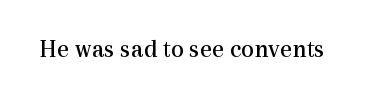
The image shows 26 px text type, upright; set normal letter spacing, not underlined.
